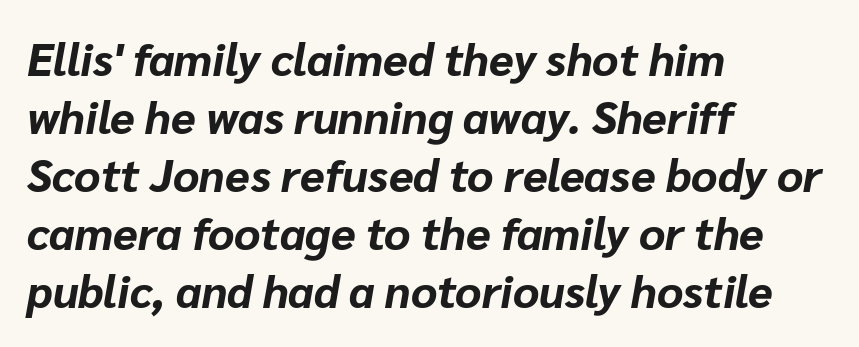
{"italic": "yes", "lean": "right", "slant_degrees": 10, "bold": "yes", "weight": "bold", "width": "normal", "stroke_contrast": "low", "x_height": "medium", "monospaced": "no", "underline": "no", "align": "left", "line_spacing": "normal", "line_spacing_ratio": 1.29, "letter_spacing": "normal", "letter_spacing_em": 0.0, "glyph_px": 45}
